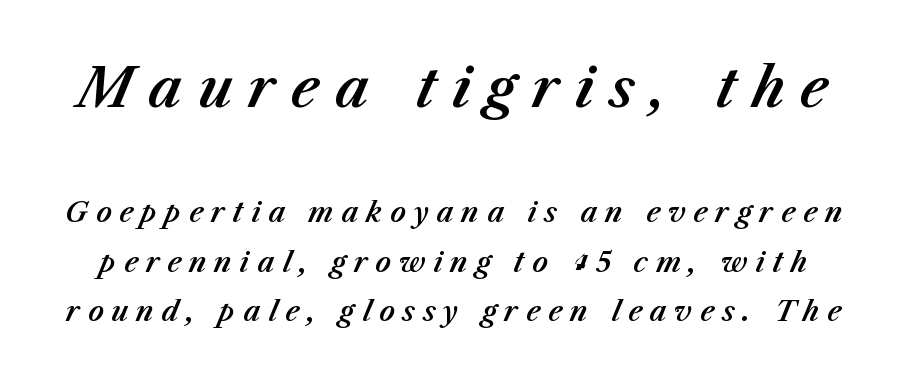
{"italic": "yes", "lean": "right", "slant_degrees": 23, "width": "normal", "stroke_contrast": "medium", "x_height": "medium", "monospaced": "no", "underline": "no", "line_spacing_ratio": 1.82, "letter_spacing": "wide", "letter_spacing_em": 0.29, "larger_block": "first", "size_ratio": 2.0, "glyph_px": 54}
